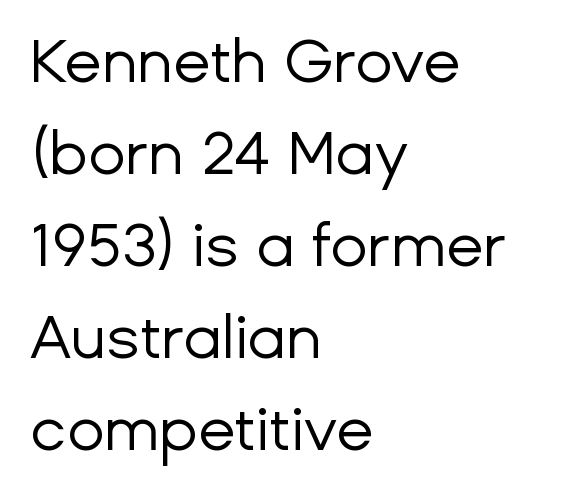
Q: Is the text bold? A: No.
Q: Is the text italic (slanted)? A: No, it is upright.
Q: Is the typeface a serif or a sans-serif typeface? A: Sans-serif.
Q: Is the text underlined? A: No.
Q: How is the paragraph aligned? A: Left-aligned.
Q: Is the spacing between letters normal or unusually wide? A: Normal.
Q: Is the spacing between lines tight, normal or loose? A: Normal.
Q: Width (condensed, normal, or wide)? A: Normal.
Q: Stroke contrast? A: Low.
Q: x-height? A: Medium.
Q: Monospaced? A: No.
